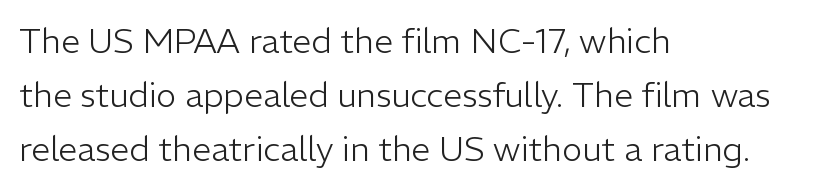
{"serif": "no", "italic": "no", "bold": "no", "weight": "light", "width": "normal", "stroke_contrast": "low", "x_height": "medium", "monospaced": "no", "underline": "no", "align": "left", "line_spacing": "normal", "line_spacing_ratio": 1.59, "letter_spacing": "normal", "letter_spacing_em": 0.0, "glyph_px": 34}
